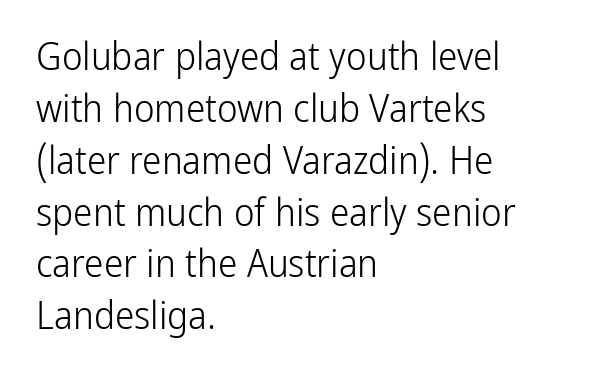
Q: Is the text bold? A: No.
Q: Is the text italic (slanted)? A: No, it is upright.
Q: Is the typeface a serif or a sans-serif typeface? A: Sans-serif.
Q: Is the text underlined? A: No.
Q: How is the paragraph aligned? A: Left-aligned.
Q: Is the spacing between letters normal or unusually wide? A: Normal.
Q: Is the spacing between lines tight, normal or loose? A: Normal.
Q: Width (condensed, normal, or wide)? A: Condensed.
Q: Stroke contrast? A: Low.
Q: x-height? A: Medium.
Q: Monospaced? A: No.
